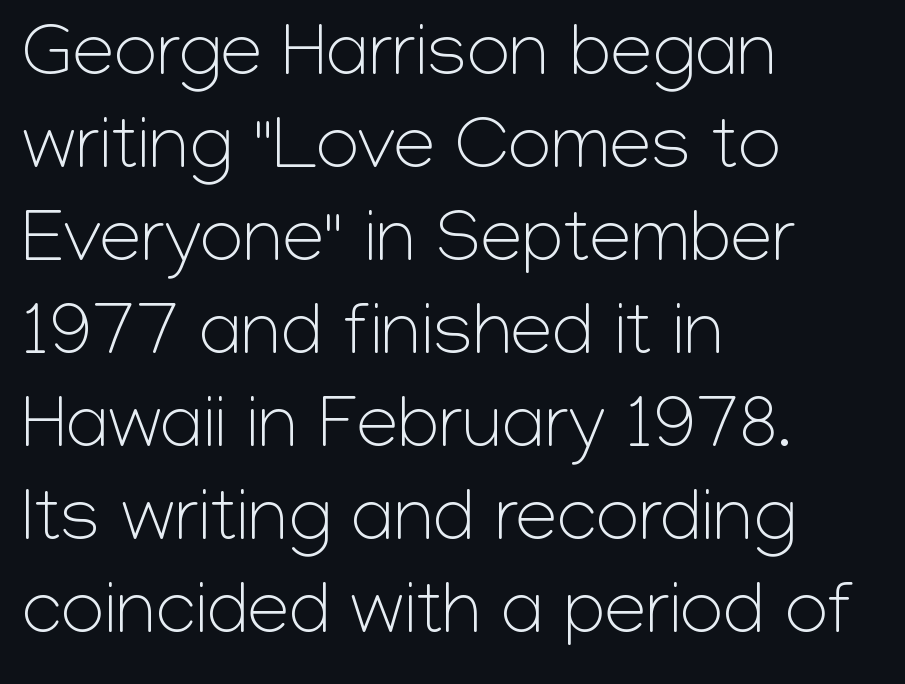
The passage shown is typeset with a sans-serif family. The type is set solid horizontally, with unmodified tracking. Stem width sits at or under what a default text font uses. These lines are set flush left with a ragged right edge.
